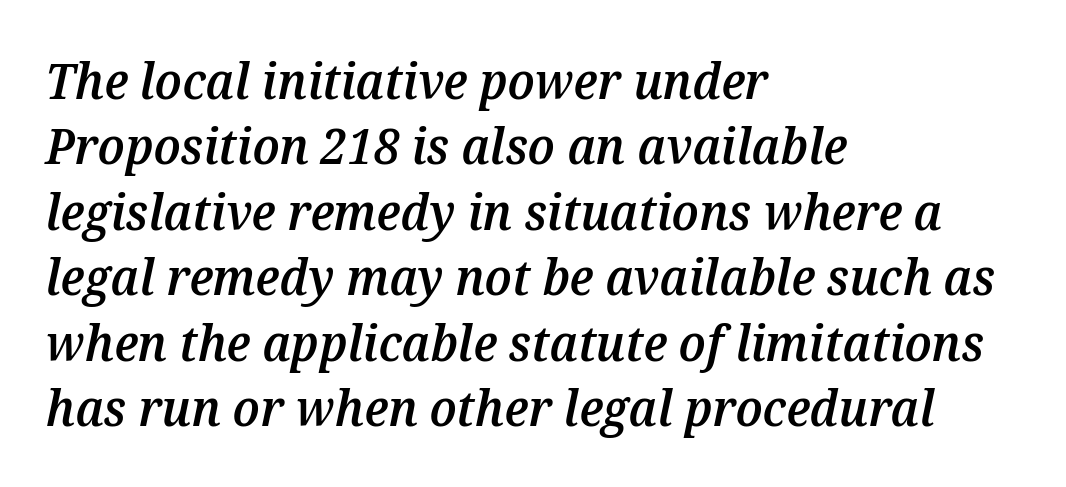
{"italic": "yes", "lean": "right", "slant_degrees": 12, "bold": "semi", "weight": "semibold", "width": "normal", "stroke_contrast": "medium", "x_height": "medium", "monospaced": "no", "underline": "no", "align": "left", "line_spacing": "normal", "line_spacing_ratio": 1.31, "letter_spacing": "normal", "letter_spacing_em": 0.0, "glyph_px": 50}
